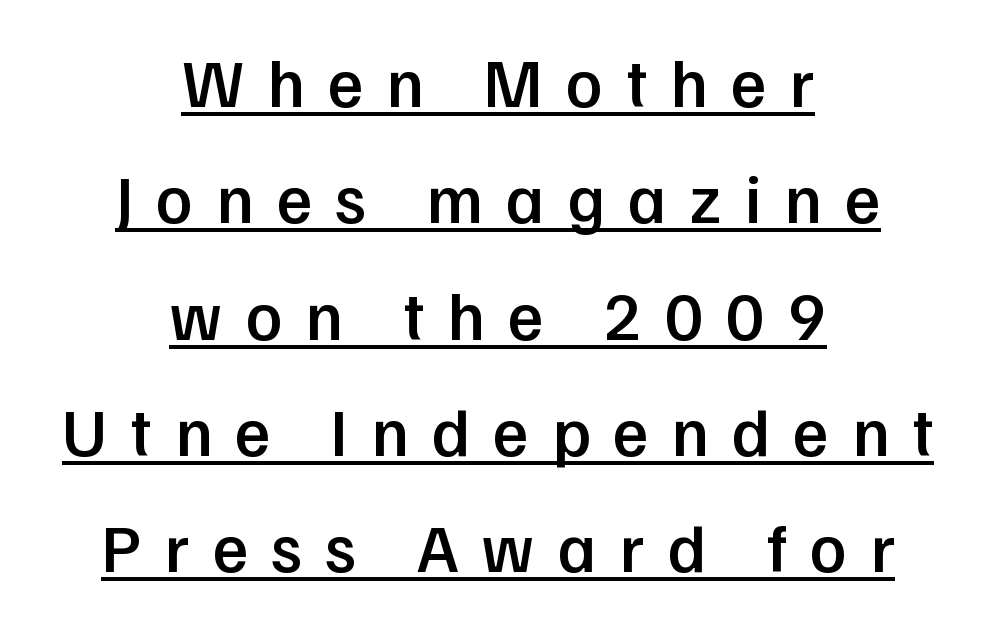
Q: Is the text bold? A: Semi-bold.
Q: Is the text italic (slanted)? A: No, it is upright.
Q: Is the typeface a serif or a sans-serif typeface? A: Sans-serif.
Q: Is the text underlined? A: Yes.
Q: How is the paragraph aligned? A: Centered.
Q: Is the spacing between letters normal or unusually wide? A: Unusually wide.
Q: Width (condensed, normal, or wide)? A: Normal.
Q: Stroke contrast? A: Low.
Q: x-height? A: Medium.
Q: Monospaced? A: No.
